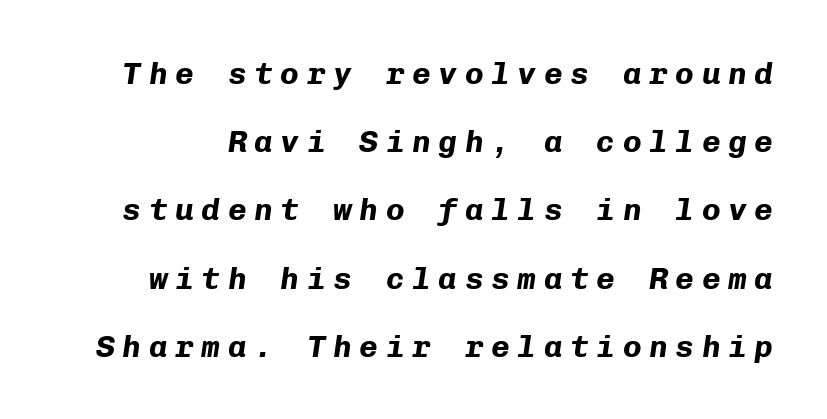
The image shows 31 px bold type, italic (leaning right), monospaced; set loose line spacing (2.2x), unusually wide letter spacing (+0.25 em), not underlined; low stroke contrast and a medium x-height.
